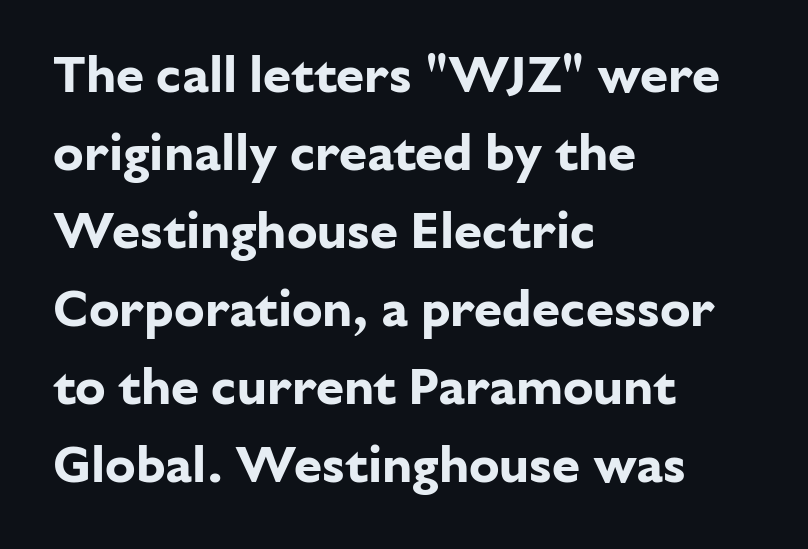
Q: Is the text bold? A: Yes.
Q: Is the text italic (slanted)? A: No, it is upright.
Q: Is the typeface a serif or a sans-serif typeface? A: Sans-serif.
Q: Is the text underlined? A: No.
Q: How is the paragraph aligned? A: Left-aligned.
Q: Is the spacing between letters normal or unusually wide? A: Normal.
Q: Is the spacing between lines tight, normal or loose? A: Normal.
Q: Width (condensed, normal, or wide)? A: Normal.
Q: Stroke contrast? A: Low.
Q: x-height? A: Medium.
Q: Monospaced? A: No.
